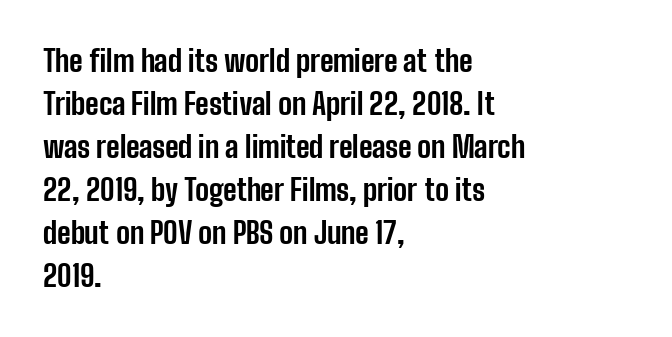
{"serif": "no", "italic": "no", "bold": "yes", "weight": "bold", "width": "condensed", "stroke_contrast": "low", "x_height": "medium", "monospaced": "no", "underline": "no", "align": "left", "line_spacing": "normal", "line_spacing_ratio": 1.48, "letter_spacing": "normal", "letter_spacing_em": 0.0, "glyph_px": 29}
